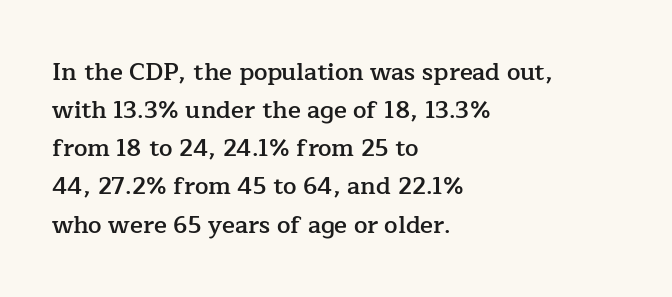
The image shows 24 px text type, upright; set left-aligned, normal line spacing (1.59x), normal letter spacing, not underlined.
